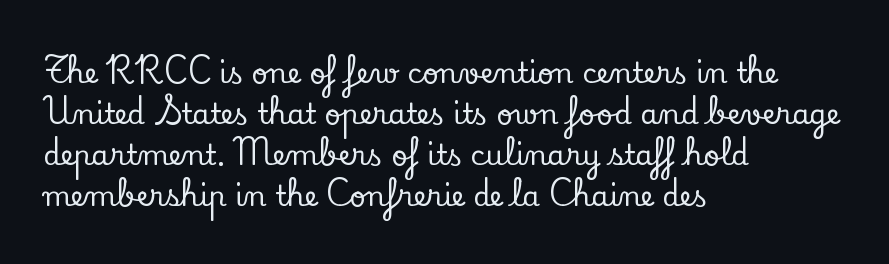
Q: Is the text italic (slanted)? A: No, it is upright.
Q: Is the typeface a serif or a sans-serif typeface? A: Serif.
Q: Is the text underlined? A: No.
Q: How is the paragraph aligned? A: Left-aligned.
Q: Is the spacing between letters normal or unusually wide? A: Normal.
Q: Is the spacing between lines tight, normal or loose? A: Normal.
Q: Width (condensed, normal, or wide)? A: Normal.
Q: Stroke contrast? A: Low.
Q: x-height? A: Small.
Q: Monospaced? A: No.
